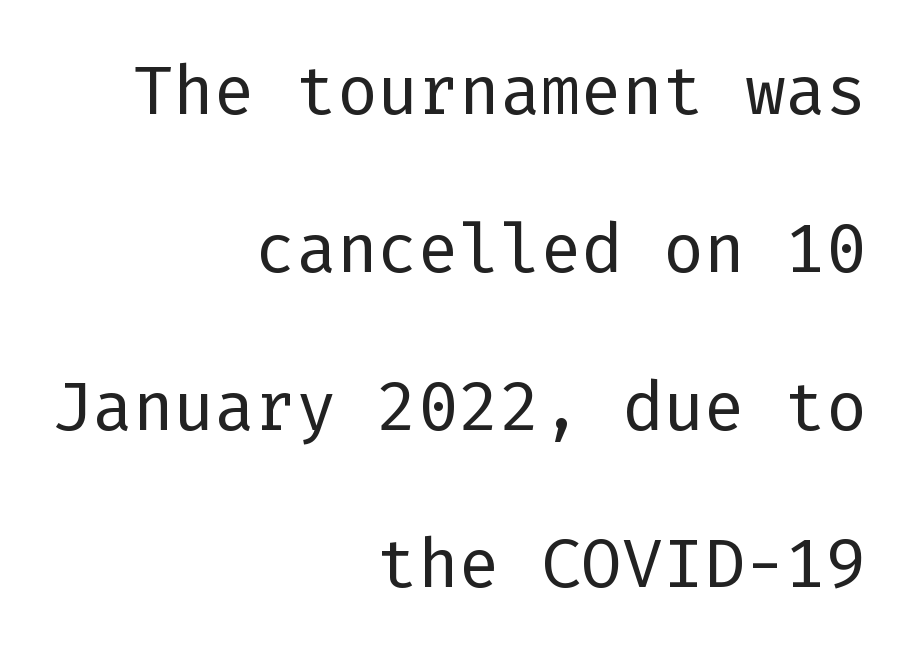
The image shows 68 px regular-weight sans-serif type, upright; set right-aligned, loose line spacing (2.32x), normal letter spacing, not underlined; low stroke contrast and a medium x-height.
